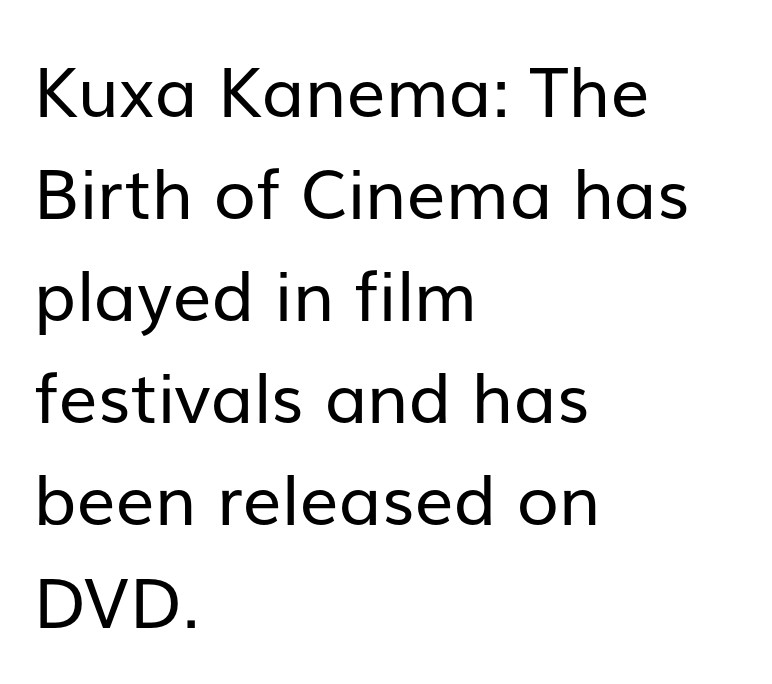
Q: Is the text bold? A: No.
Q: Is the text italic (slanted)? A: No, it is upright.
Q: Is the typeface a serif or a sans-serif typeface? A: Sans-serif.
Q: Is the text underlined? A: No.
Q: How is the paragraph aligned? A: Left-aligned.
Q: Is the spacing between letters normal or unusually wide? A: Normal.
Q: Is the spacing between lines tight, normal or loose? A: Normal.
Q: Width (condensed, normal, or wide)? A: Normal.
Q: Stroke contrast? A: Low.
Q: x-height? A: Medium.
Q: Monospaced? A: No.
